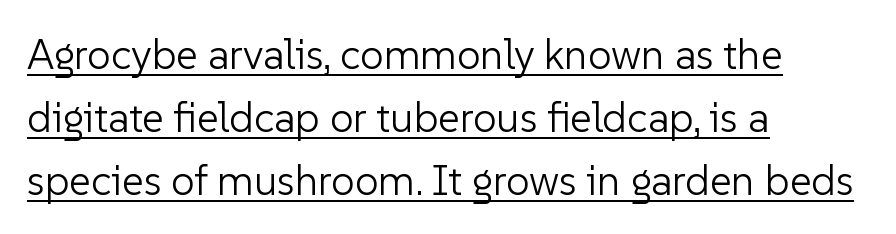
Think of a printed novel: that variable character pitch is what you see here. Weight: regular or lighter. Each line starts at the same left margin while the right side varies. Each new line begins a customary step beneath the previous one.
